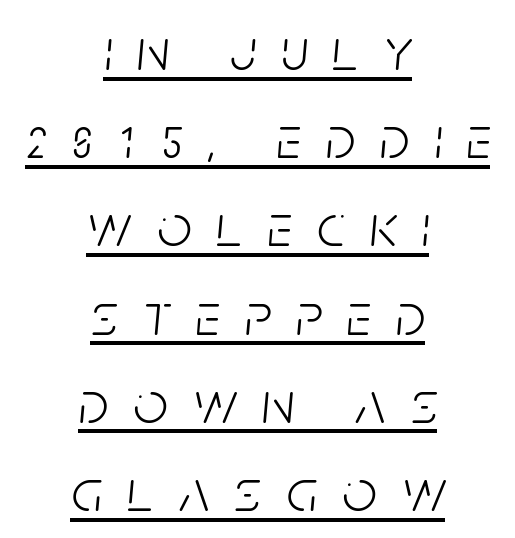
Casual observation: everything's sitting right in the middle. Spacing between characters has been opened up far beyond the box default. Compared with a typical body face, this is equally light or lighter still. Compared with undecorated copy, this sample adds a rule below the words. Varying glyph widths throughout — classic text-font behaviour. You can tell it's italic because the verticals aren't actually vertical.
